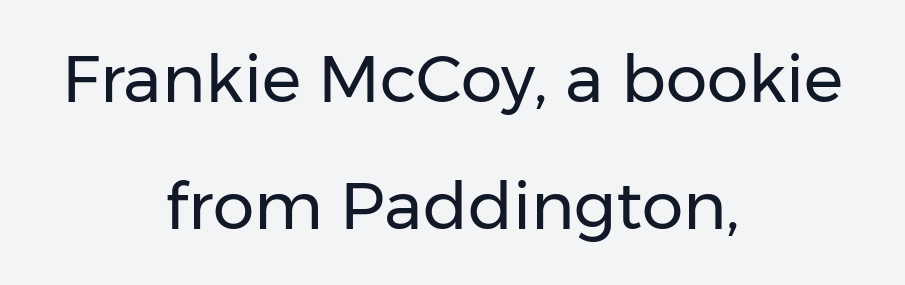
The line texture is even and compact thanks to regular tracking. No chunkiness to these letters — they're not bold. One glance says open: line gaps are wider than usual. The characters display no serif detailing; their extremities are plain. Letters rest on an invisible, unmarked baseline. Character widths vary here, with narrow letters taking less room than wide ones.
